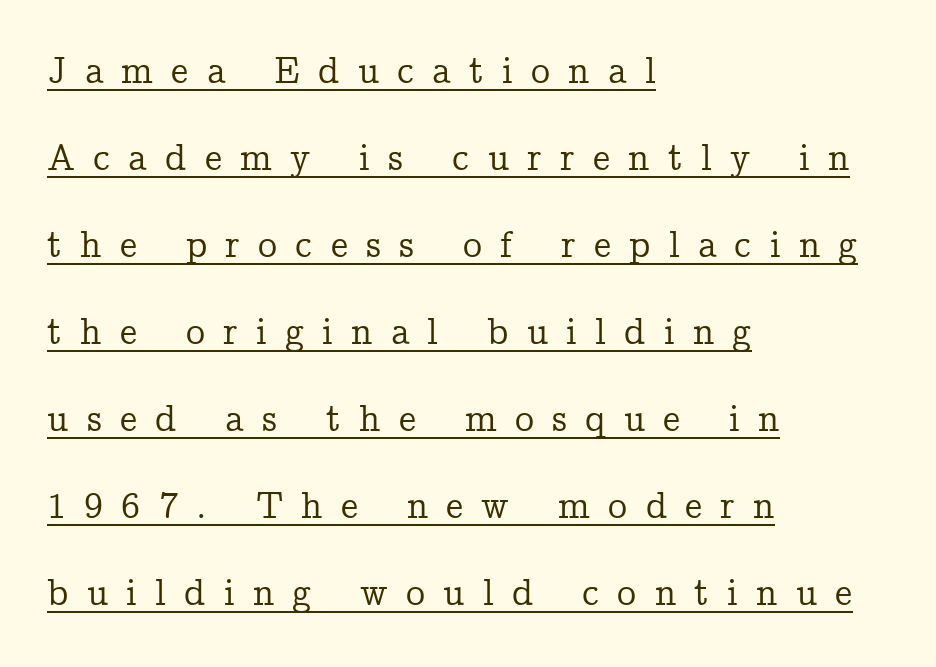
{"serif": "yes", "italic": "no", "width": "normal", "stroke_contrast": "low", "x_height": "medium", "monospaced": "no", "underline": "yes", "align": "left", "line_spacing": "loose", "line_spacing_ratio": 2.29, "letter_spacing": "wide", "letter_spacing_em": 0.48, "glyph_px": 38}
